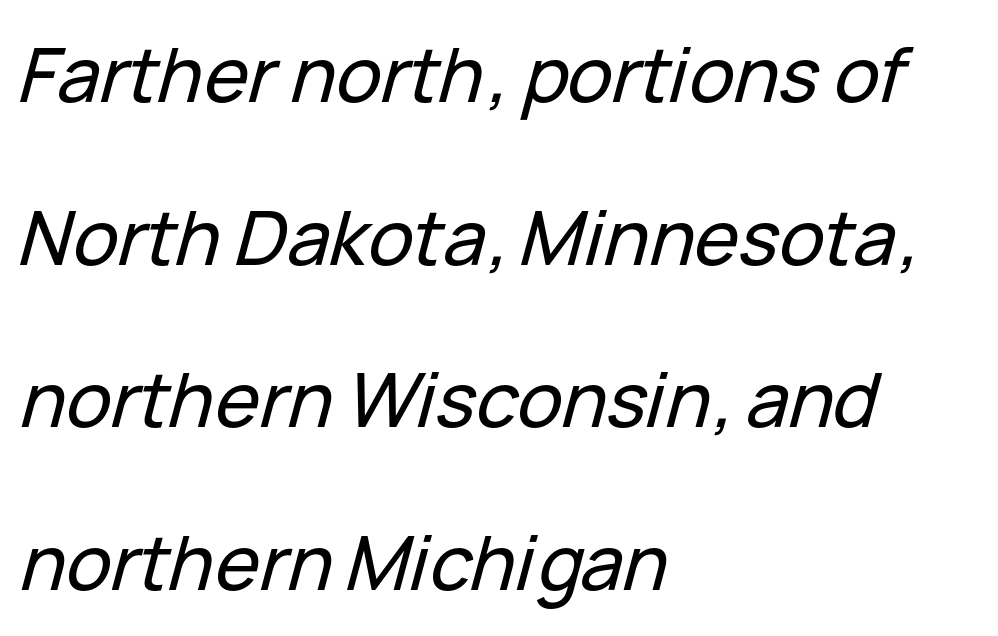
Q: Is the text italic (slanted)? A: Yes, it leans right by about 15 degrees.
Q: Is the text underlined? A: No.
Q: How is the paragraph aligned? A: Left-aligned.
Q: Is the spacing between letters normal or unusually wide? A: Normal.
Q: Is the spacing between lines tight, normal or loose? A: Loose.
Q: Width (condensed, normal, or wide)? A: Normal.
Q: Stroke contrast? A: Low.
Q: x-height? A: Medium.
Q: Monospaced? A: No.
